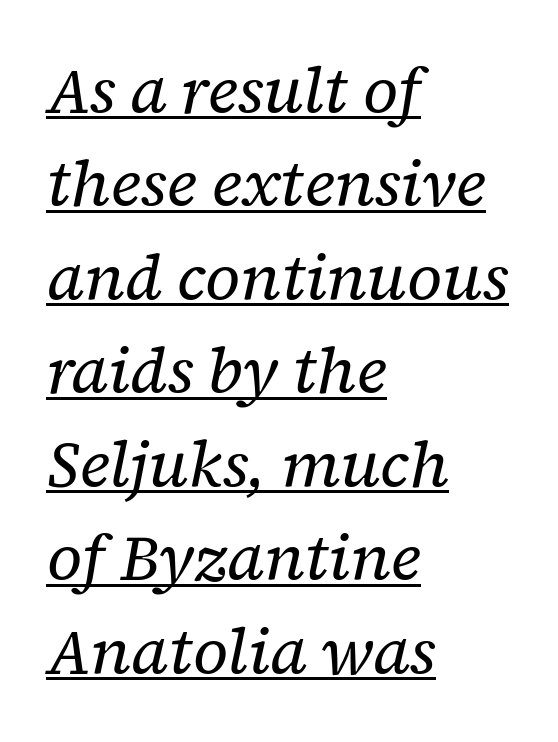
The image shows 64 px regular-weight serif type, italic (leaning right); set left-aligned, normal line spacing (1.46x), normal letter spacing, underlined; low stroke contrast and a medium x-height.
